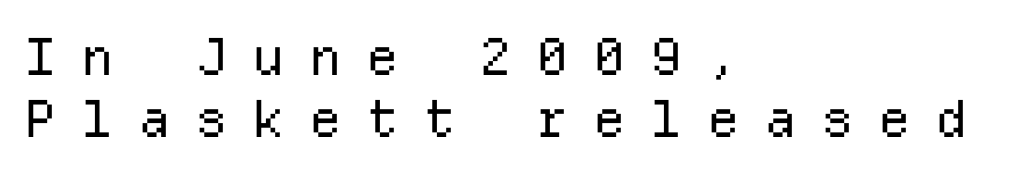
The type is letterspaced generously, with wide tracking. The glyphs are unaccompanied by any horizontal stroke below them. Quick note: not italic, upright. Note the uniform advance width — an 'i' takes as much space as an 'm'.
